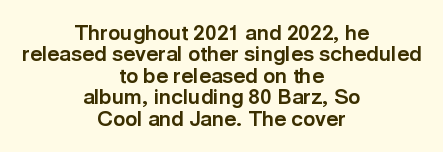
The image shows 21 px bold type, upright; set centered, tight line spacing (1.02x), normal letter spacing, not underlined.
